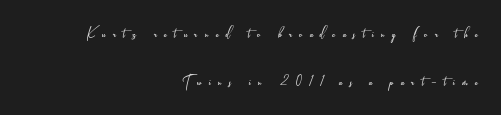
The image shows 20 px text type; set right-aligned, loose line spacing (2.41x), unusually wide letter spacing (+0.37 em), not underlined.
